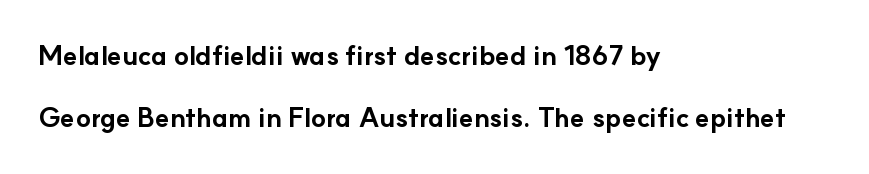
The image shows 27 px bold type, upright; set left-aligned, loose line spacing (2.3x), normal letter spacing, not underlined.
